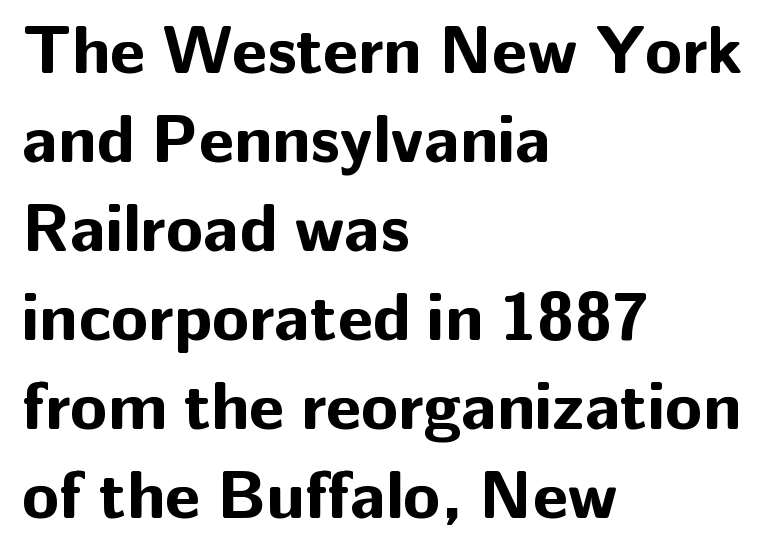
If you measured baseline to baseline, you'd find a middling distance. Decoration check: the copy has no underline. You'd pick this weight for a headline — it's a proper bold. Every row of glyphs begins at an identical x-position on the left. Typographically, this falls in the sans-serif category. Nobody touched the tracking dial on this one.
